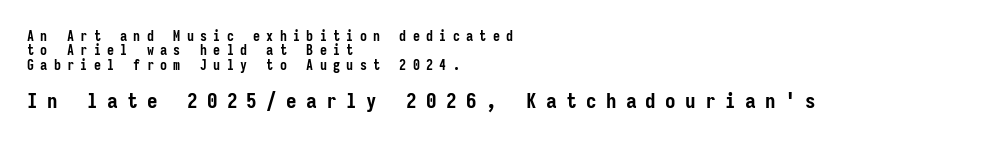
Beneath every word, the page is bare. The glyphs have the mass of a bold cut. Block two is the big one; block one sits smaller above it. The passage shown stacks its lines with hardly any gap. Characters remain perfectly vertical along every line.
